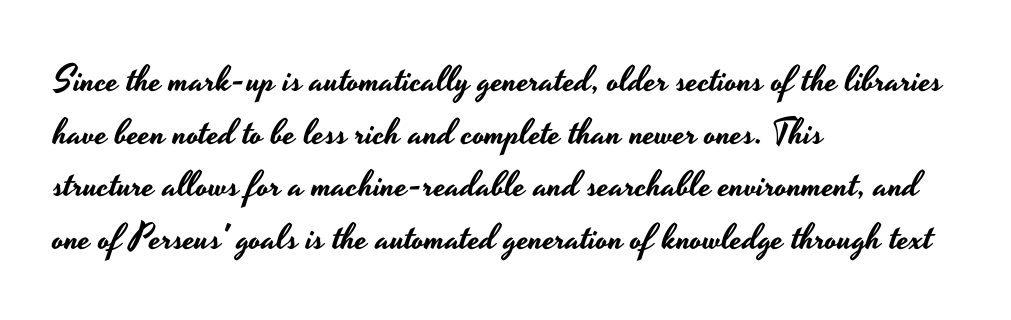
These lines sit exactly where default settings would place them. Classification — sans serif. The letters advance in unequal steps, a hallmark of proportional type. If you drew a ruler down the left edge, every line would touch it.
